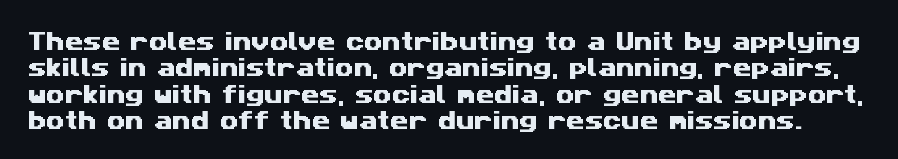
{"underline": "no", "line_spacing": "normal", "line_spacing_ratio": 1.26, "letter_spacing": "normal", "letter_spacing_em": 0.0, "glyph_px": 21}
